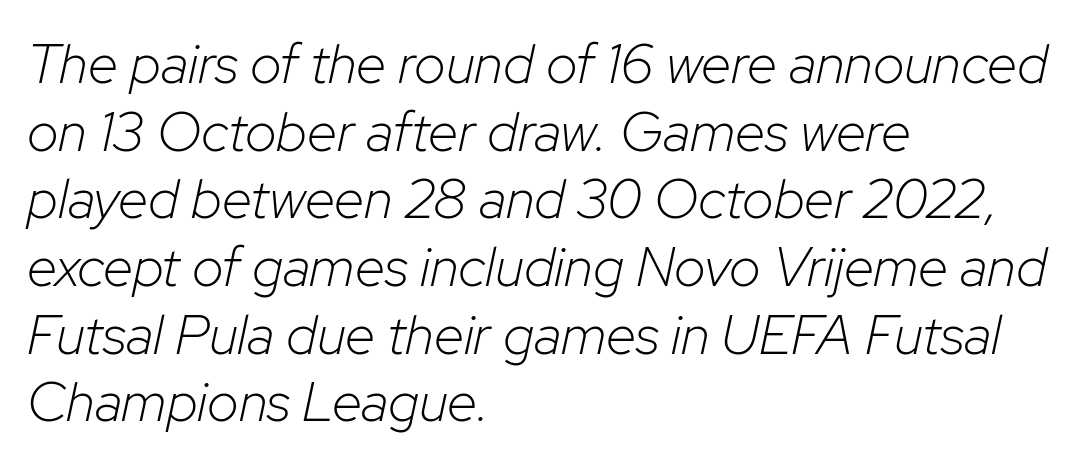
Q: Is the text bold? A: No.
Q: Is the text italic (slanted)? A: Yes, it leans right by about 12 degrees.
Q: Is the text underlined? A: No.
Q: How is the paragraph aligned? A: Left-aligned.
Q: Is the spacing between letters normal or unusually wide? A: Normal.
Q: Width (condensed, normal, or wide)? A: Normal.
Q: Stroke contrast? A: Low.
Q: x-height? A: Medium.
Q: Monospaced? A: No.
